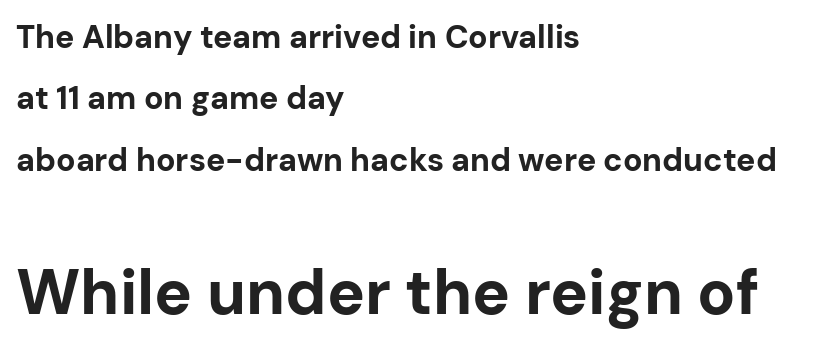
{"serif": "no", "italic": "no", "bold": "yes", "weight": "bold", "width": "normal", "stroke_contrast": "low", "x_height": "medium", "monospaced": "no", "underline": "no", "align": "left", "line_spacing": "loose", "line_spacing_ratio": 1.92, "letter_spacing": "normal", "letter_spacing_em": 0.0, "larger_block": "second", "size_ratio": 1.97, "glyph_px": 63}
